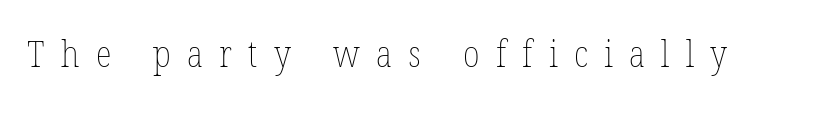
The image shows 37 px thin, condensed type; set unusually wide letter spacing (+0.44 em), not underlined; low stroke contrast and a medium x-height.
